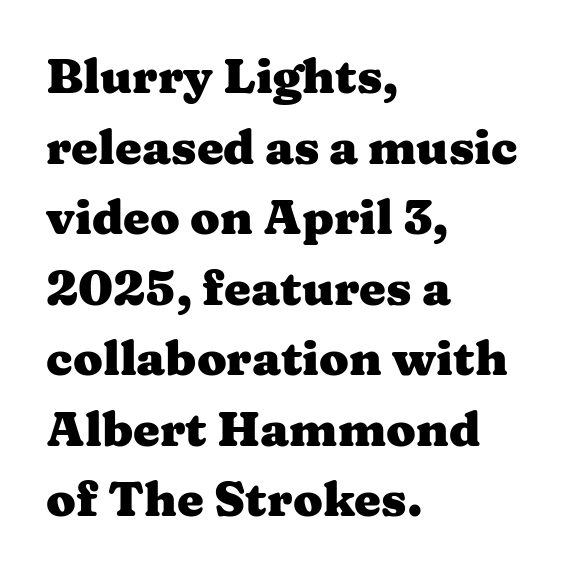
{"serif": "yes", "italic": "no", "bold": "yes", "weight": "heavy", "width": "wide", "stroke_contrast": "medium", "x_height": "medium", "monospaced": "no", "underline": "no", "align": "left", "line_spacing": "normal", "line_spacing_ratio": 1.47, "letter_spacing": "normal", "letter_spacing_em": 0.0, "glyph_px": 48}
